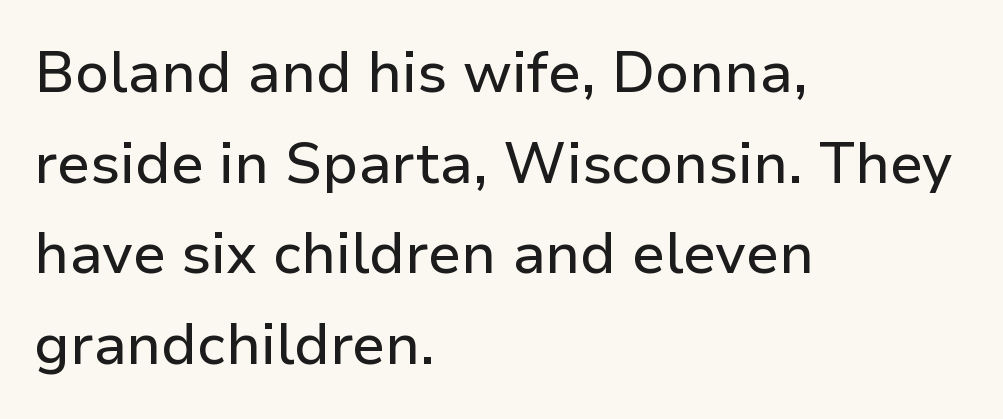
Q: Is the text italic (slanted)? A: No, it is upright.
Q: Is the typeface a serif or a sans-serif typeface? A: Sans-serif.
Q: Is the text underlined? A: No.
Q: How is the paragraph aligned? A: Left-aligned.
Q: Is the spacing between letters normal or unusually wide? A: Normal.
Q: Is the spacing between lines tight, normal or loose? A: Normal.
Q: Width (condensed, normal, or wide)? A: Normal.
Q: Stroke contrast? A: Low.
Q: x-height? A: Medium.
Q: Monospaced? A: No.
